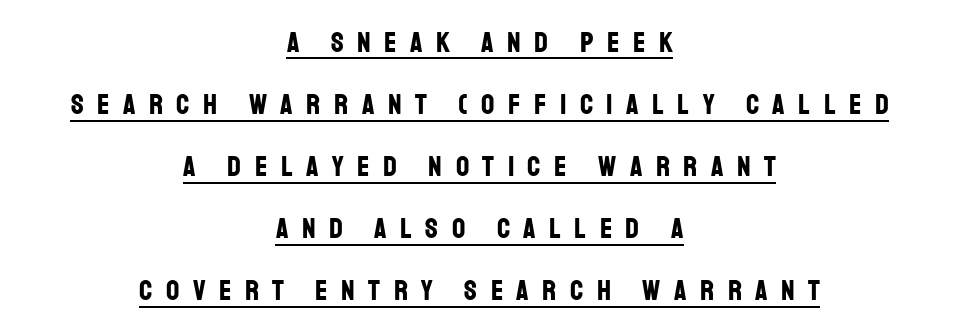
A typographer would call this underscored text. Each new line begins a long way beneath the previous one. Where is the straight margin? There isn't one; the lines are centered. Students, note that the glyphs here are deliberately spaced far apart. If you drew a line through each stem, it would be perfectly vertical.
